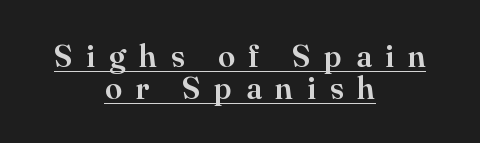
The image shows 31 px serif type, upright; set centered, tight line spacing (1.02x), unusually wide letter spacing (+0.44 em), underlined; high stroke contrast and a small x-height.
